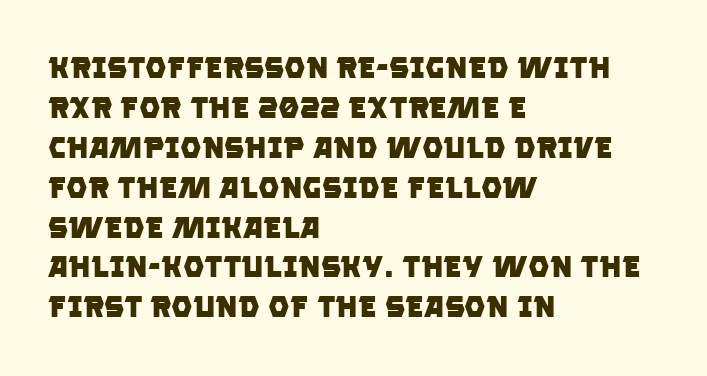
{"serif": "no", "bold": "yes", "weight": "heavy", "width": "normal", "stroke_contrast": "low", "x_height": "large", "monospaced": "no", "underline": "no", "align": "left", "line_spacing": "normal", "line_spacing_ratio": 1.33, "letter_spacing": "normal", "letter_spacing_em": 0.0, "glyph_px": 30}
